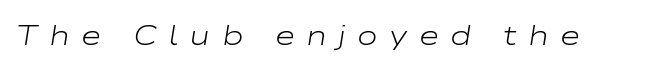
The passage shown is typed in a proportional face where columns would drift. Lines of text with bare space underneath. Compared with ordinary roman type, these characters are visibly tilted. The characters are drawn with everyday or finer stroke widths.
